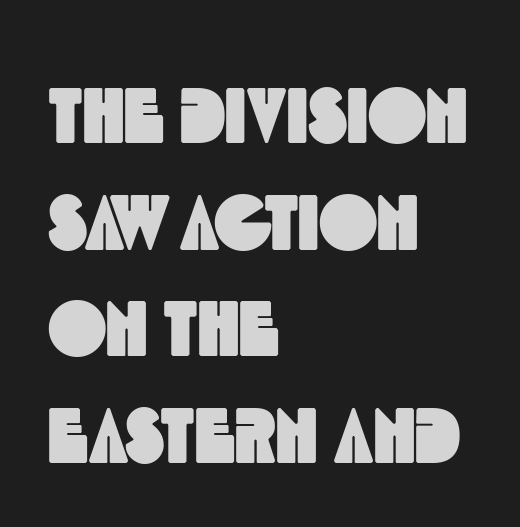
Underline: absent. Each letter keeps its own natural width here, so spacing adapts to shape. The passage shown stacks its lines at a standard gap. No feet cap the strokes, marking this as sans-serif type. There is no visible air inserted between adjacent glyphs. Reading down the block, your eye returns to a fixed left position each line.
